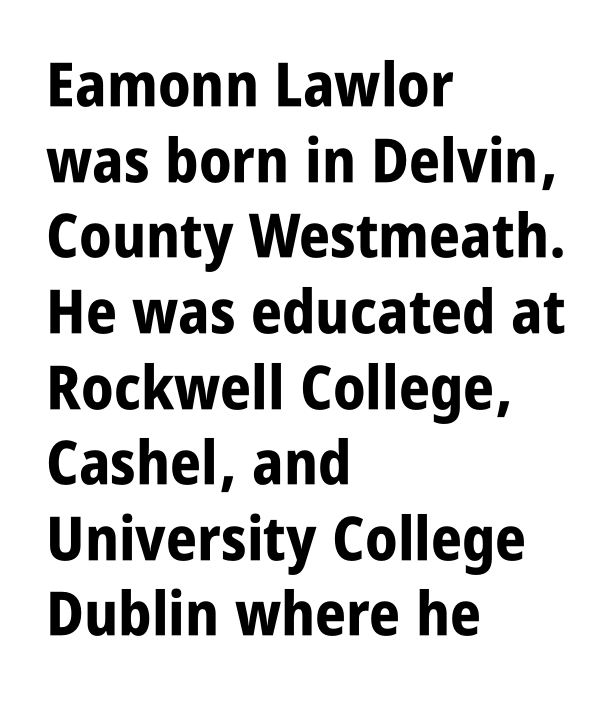
{"serif": "no", "italic": "no", "bold": "yes", "weight": "bold", "width": "condensed", "stroke_contrast": "low", "x_height": "large", "monospaced": "no", "underline": "no", "align": "left", "line_spacing_ratio": 1.24, "letter_spacing": "normal", "letter_spacing_em": 0.0, "glyph_px": 61}
